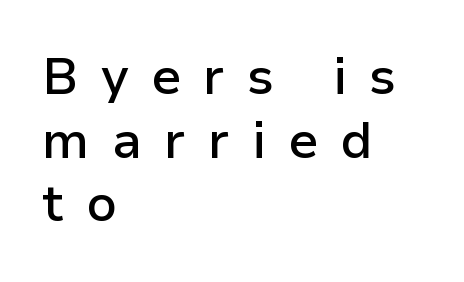
The line-height multiplier appears to be the usual default. The text was rendered using a sans face with plain stroke endings. The space directly below the letters is spotless. Note the varied advance widths — an 'i' is clearly narrower than an 'm'. The sample has been set in demibold, a notch under bold.
